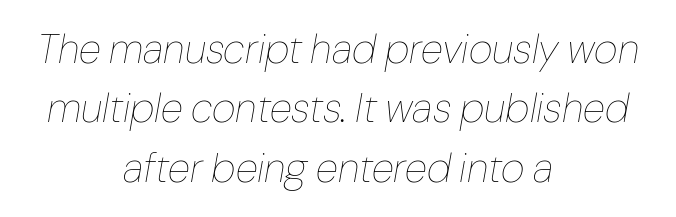
Honestly, the row spacing looks completely unremarkable. Is the type slanted? Yes — the strokes lean at a clear angle. How are the letters spaced? Ordinarily, with no added tracking. On a weight scale, this lands at 450 or below.
